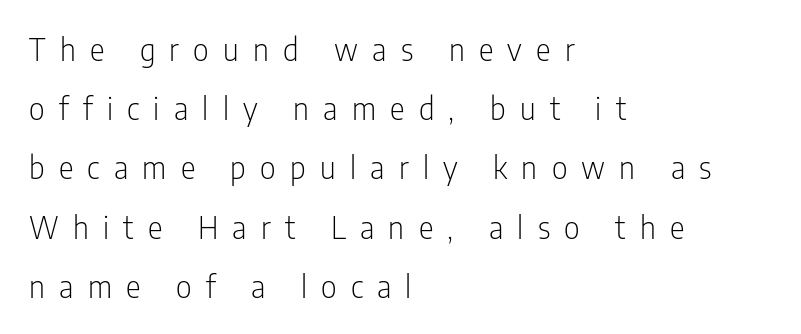
Q: Is the text bold? A: No.
Q: Is the text italic (slanted)? A: No, it is upright.
Q: Is the typeface a serif or a sans-serif typeface? A: Sans-serif.
Q: Is the text underlined? A: No.
Q: How is the paragraph aligned? A: Left-aligned.
Q: Is the spacing between letters normal or unusually wide? A: Unusually wide.
Q: Is the spacing between lines tight, normal or loose? A: Loose.
Q: Width (condensed, normal, or wide)? A: Condensed.
Q: Stroke contrast? A: Low.
Q: x-height? A: Medium.
Q: Monospaced? A: No.
